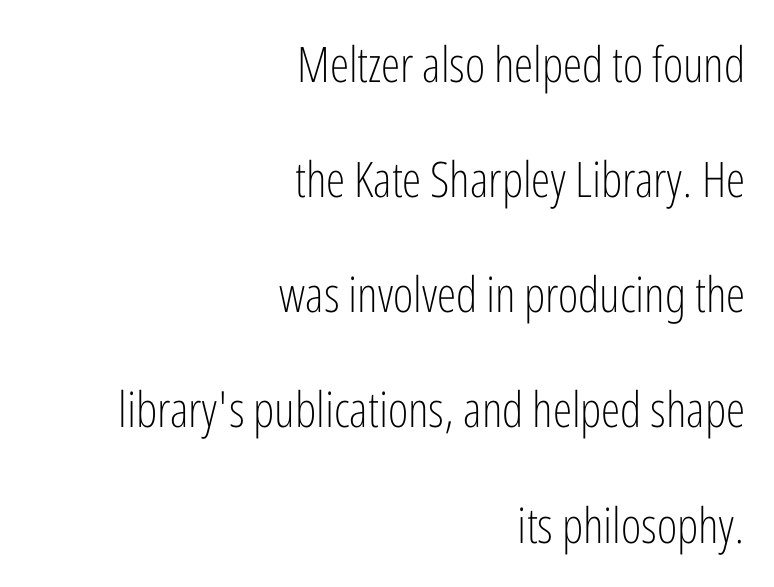
{"serif": "no", "italic": "no", "bold": "no", "weight": "light", "width": "condensed", "stroke_contrast": "low", "x_height": "medium", "monospaced": "no", "underline": "no", "align": "right", "line_spacing": "loose", "line_spacing_ratio": 2.35, "letter_spacing": "normal", "letter_spacing_em": 0.0, "glyph_px": 49}
